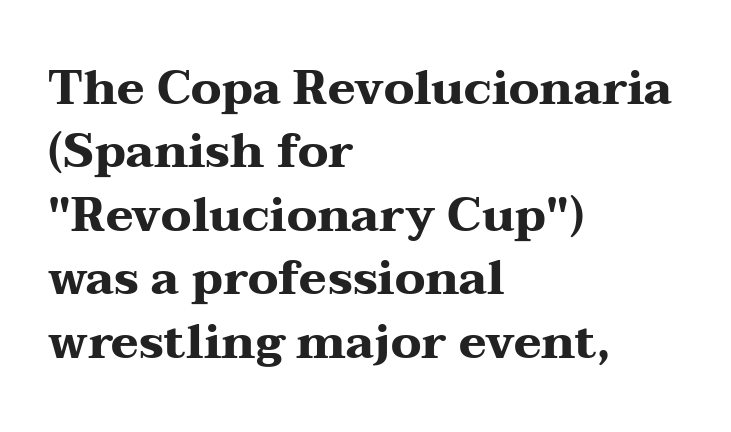
{"serif": "yes", "italic": "no", "bold": "yes", "weight": "heavy", "width": "wide", "stroke_contrast": "medium", "x_height": "medium", "monospaced": "no", "underline": "no", "align": "left", "line_spacing": "normal", "line_spacing_ratio": 1.35, "letter_spacing": "normal", "letter_spacing_em": 0.0, "glyph_px": 47}
